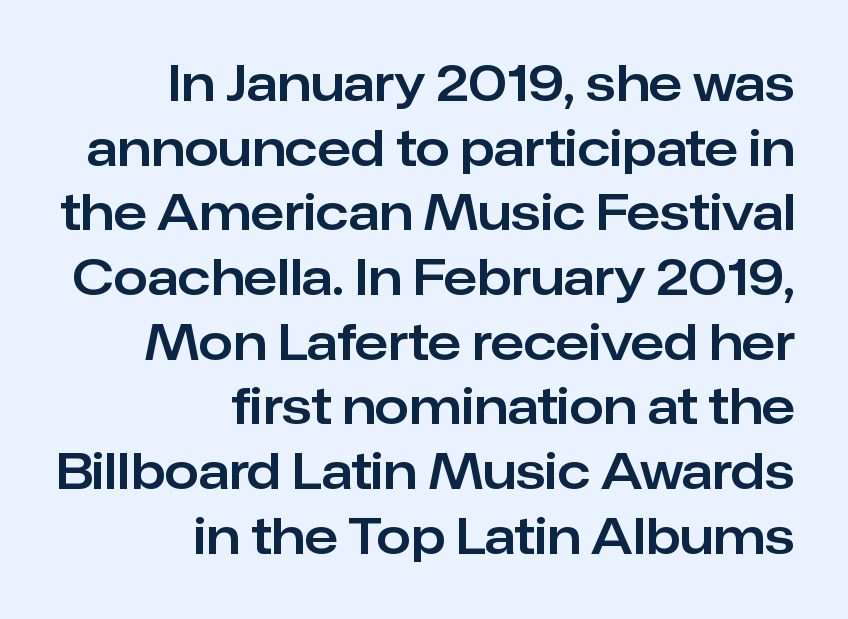
{"serif": "no", "italic": "no", "width": "normal", "stroke_contrast": "low", "x_height": "medium", "monospaced": "no", "underline": "no", "align": "right", "line_spacing": "normal", "line_spacing_ratio": 1.32, "letter_spacing": "normal", "letter_spacing_em": 0.0, "glyph_px": 49}
